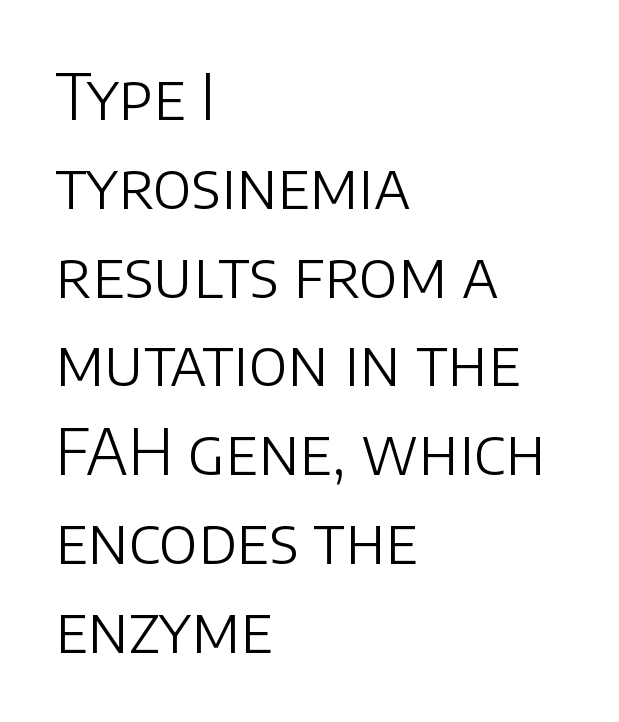
Q: Is the text bold? A: No.
Q: Is the text italic (slanted)? A: No, it is upright.
Q: Is the typeface a serif or a sans-serif typeface? A: Sans-serif.
Q: Is the text underlined? A: No.
Q: How is the paragraph aligned? A: Left-aligned.
Q: Is the spacing between letters normal or unusually wide? A: Normal.
Q: Is the spacing between lines tight, normal or loose? A: Normal.
Q: Width (condensed, normal, or wide)? A: Normal.
Q: Stroke contrast? A: Low.
Q: x-height? A: Large.
Q: Monospaced? A: No.
